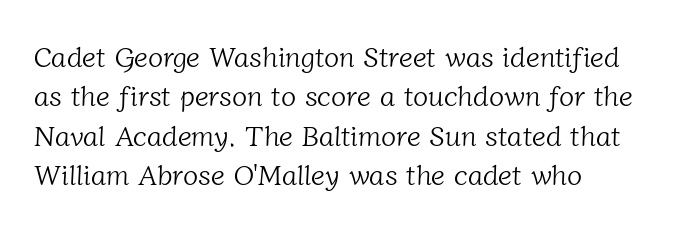
{"serif": "yes", "bold": "no", "weight": "light", "width": "normal", "stroke_contrast": "low", "x_height": "medium", "monospaced": "no", "underline": "no", "line_spacing": "normal", "line_spacing_ratio": 1.41, "letter_spacing": "normal", "letter_spacing_em": 0.0, "glyph_px": 28}
